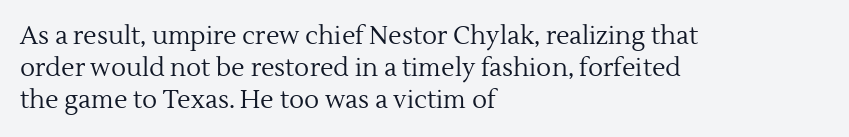
Glance below the letters and you will spot only blank space. The weight tops out at a normal text grade. Teacher's note: observe the even left margin — that is flush-left alignment. Interline gaps are of average width in this sample. In terms of posture, this sample is upright.
